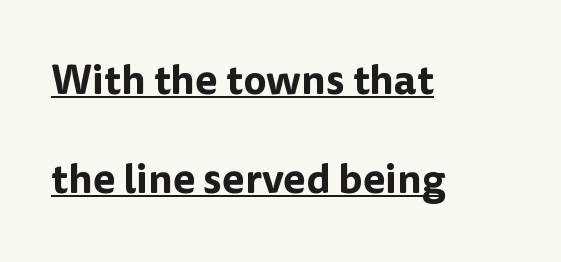
The designer dialed line spacing up above the default. A sans-serif font was chosen for this passage. You can see a thin bar hugging the bottom of the glyphs. The ragged edge is on the right, which tells us the setting is flush left. Character widths vary here, with narrow letters taking less room than wide ones. Does the lettering tilt? It doesn't — this is upright.
